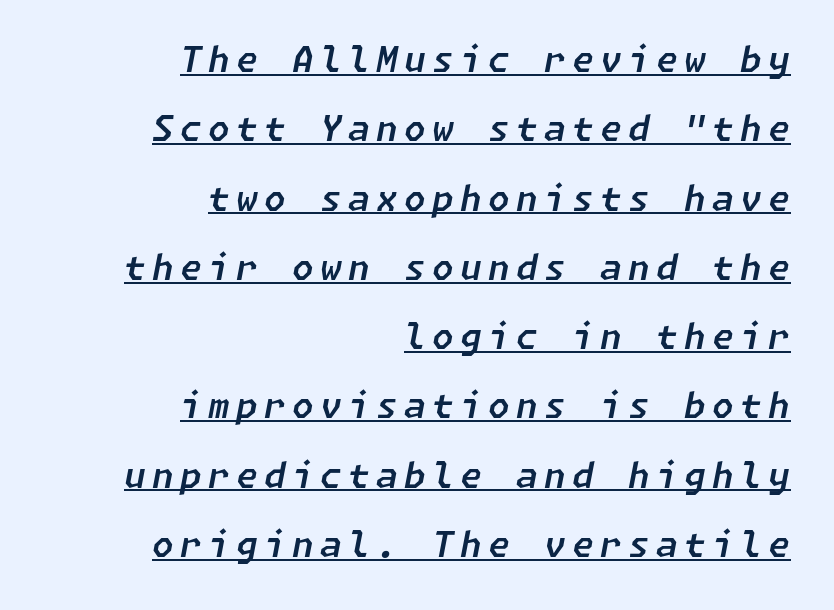
The image shows 35 px text type, italic (leaning right); set right-aligned, loose line spacing (1.98x), underlined; low stroke contrast and a medium x-height.
